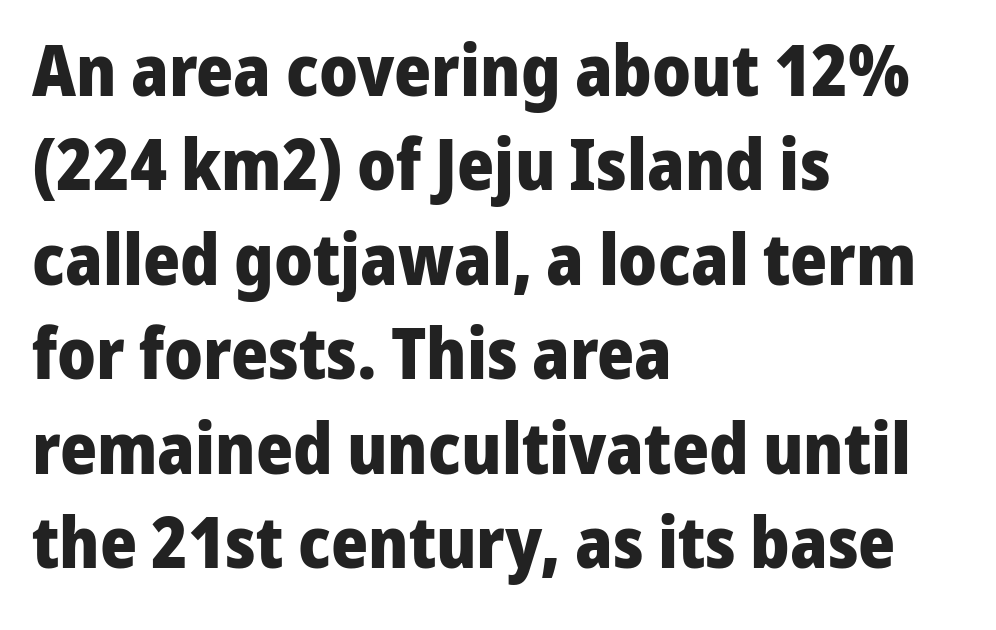
A full-strength bold gives these letters their thick strokes. The glyphs are unaccompanied by any horizontal stroke below them. The designer left line spacing at the default. The passage is arranged the way most books set body copy — flush left. These lines were composed using upright roman letters. The line texture is even and compact thanks to regular tracking.
